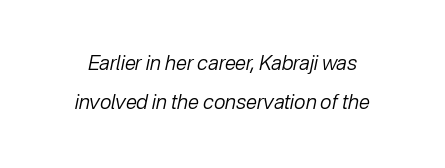
{"italic": "yes", "lean": "right", "slant_degrees": 12, "bold": "no", "underline": "no", "line_spacing": "loose", "line_spacing_ratio": 1.93, "letter_spacing": "normal", "letter_spacing_em": 0.0, "glyph_px": 20}
